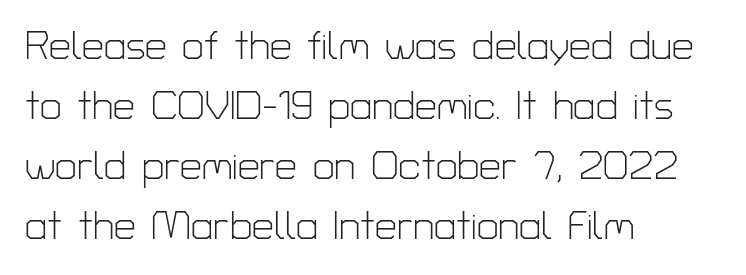
{"serif": "no", "italic": "no", "bold": "no", "weight": "light", "width": "normal", "stroke_contrast": "low", "x_height": "medium", "monospaced": "no", "underline": "no", "align": "left", "line_spacing": "normal", "line_spacing_ratio": 1.54, "letter_spacing": "normal", "letter_spacing_em": 0.0, "glyph_px": 39}
